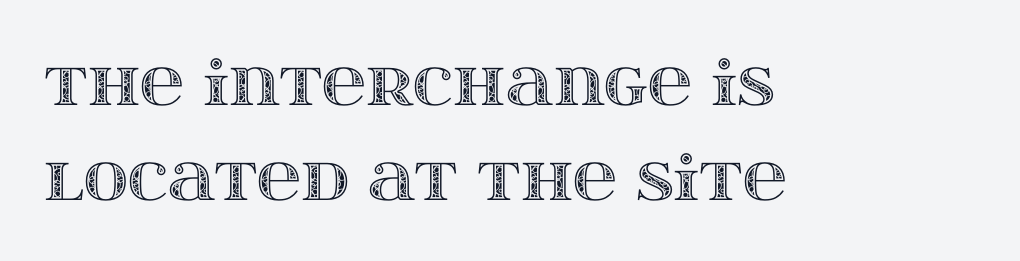
{"italic": "no", "width": "wide", "x_height": "large", "monospaced": "no", "underline": "no", "align": "left", "line_spacing": "normal", "line_spacing_ratio": 1.56, "letter_spacing": "normal", "letter_spacing_em": 0.0, "glyph_px": 61}
